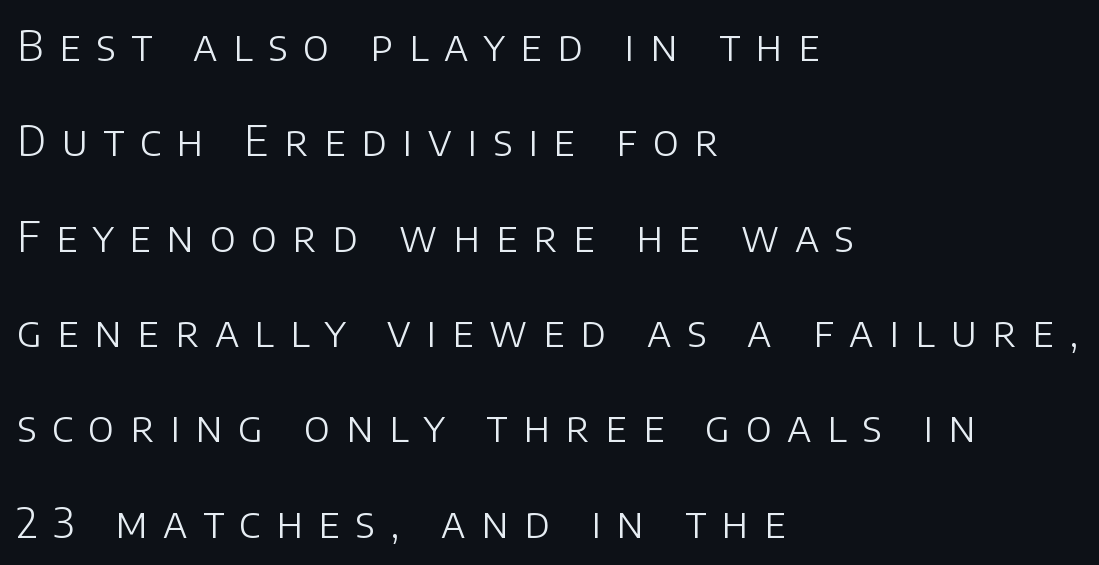
The image shows 42 px light sans-serif type, upright; set left-aligned, loose line spacing (2.27x), unusually wide letter spacing (+0.37 em), not underlined; low stroke contrast and a large x-height.
